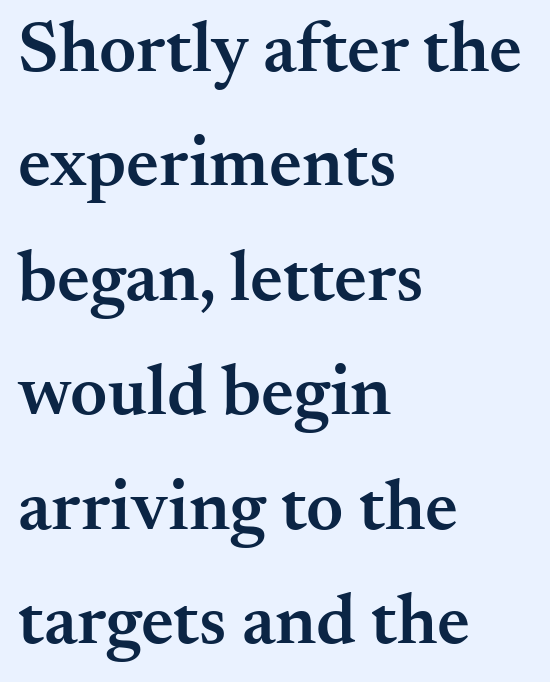
Q: Is the text bold? A: Semi-bold.
Q: Is the text italic (slanted)? A: No, it is upright.
Q: Is the typeface a serif or a sans-serif typeface? A: Serif.
Q: Is the text underlined? A: No.
Q: How is the paragraph aligned? A: Left-aligned.
Q: Is the spacing between letters normal or unusually wide? A: Normal.
Q: Is the spacing between lines tight, normal or loose? A: Normal.
Q: Width (condensed, normal, or wide)? A: Normal.
Q: Stroke contrast? A: Medium.
Q: x-height? A: Small.
Q: Monospaced? A: No.
